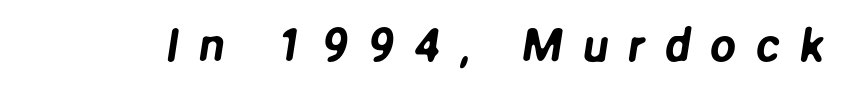
You can tell from the bare stems that sans-serif type was used. Glyph-to-glyph distance is far greater than everyday printed text. Has an underline been added? It has not. Think of a printed novel: that variable character pitch is what you see here.
